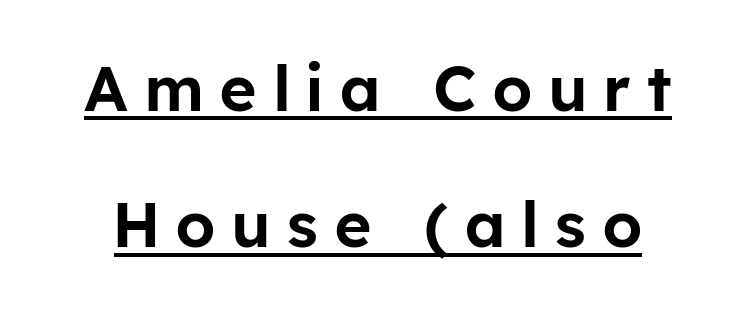
{"serif": "no", "italic": "no", "width": "normal", "stroke_contrast": "low", "x_height": "medium", "monospaced": "no", "underline": "yes", "line_spacing": "loose", "line_spacing_ratio": 2.16, "letter_spacing": "wide", "letter_spacing_em": 0.27, "glyph_px": 63}
